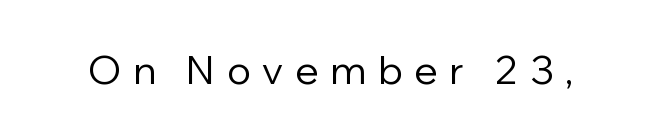
{"serif": "no", "italic": "no", "bold": "no", "weight": "regular", "width": "normal", "stroke_contrast": "low", "x_height": "medium", "monospaced": "no", "underline": "no", "letter_spacing": "wide", "letter_spacing_em": 0.3, "glyph_px": 39}
